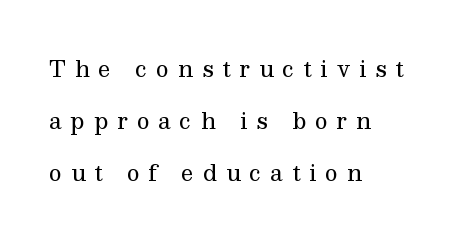
The image shows 22 px text type, upright; set left-aligned, loose line spacing (2.37x), unusually wide letter spacing (+0.4 em), not underlined.
